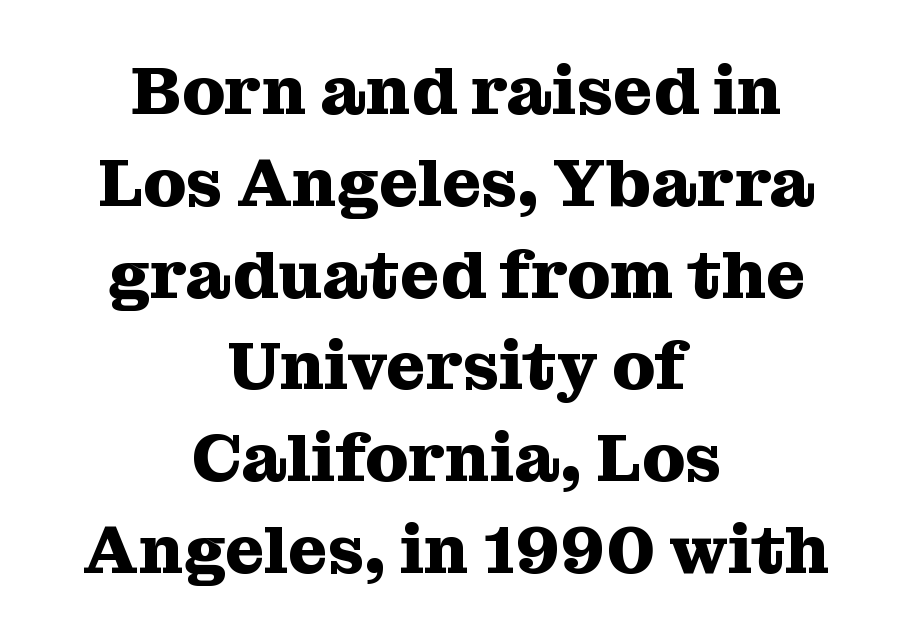
These lines are centered, leaving both edges ragged. Stroke terminals: seriffed. The typography opts for an upright posture over an oblique one. Honestly, the row spacing looks completely unremarkable.
